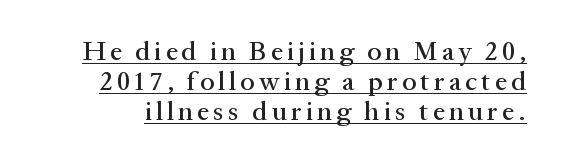
The image shows 27 px text type, upright; set tight line spacing (1.11x), underlined.
